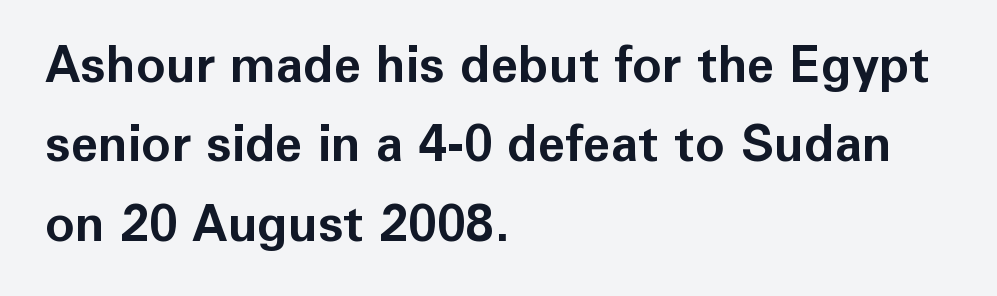
The image shows 50 px bold sans-serif type, upright; set left-aligned, normal line spacing (1.59x), normal letter spacing, not underlined; low stroke contrast and a medium x-height.
